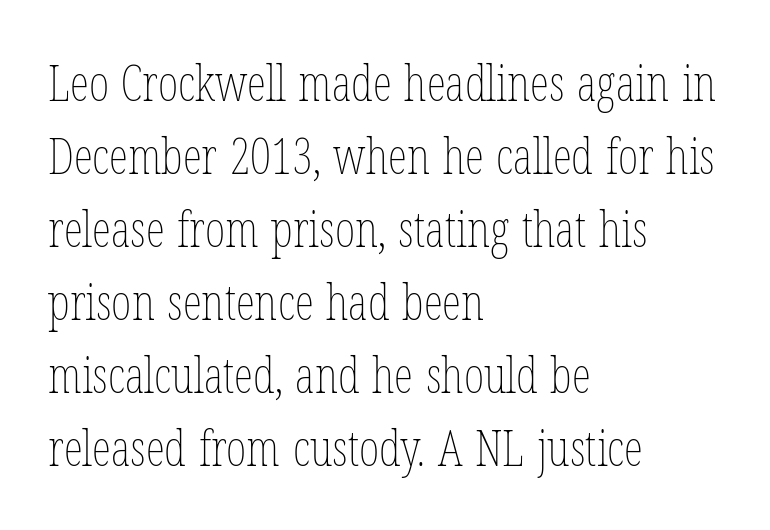
Q: Is the text bold? A: No.
Q: Is the text italic (slanted)? A: No, it is upright.
Q: Is the text underlined? A: No.
Q: How is the paragraph aligned? A: Left-aligned.
Q: Is the spacing between letters normal or unusually wide? A: Normal.
Q: Is the spacing between lines tight, normal or loose? A: Normal.
Q: Width (condensed, normal, or wide)? A: Condensed.
Q: Stroke contrast? A: Low.
Q: x-height? A: Medium.
Q: Monospaced? A: No.
